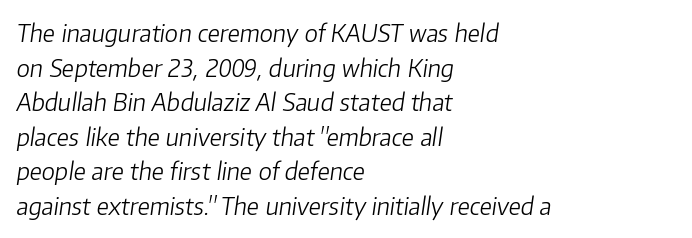
{"italic": "yes", "lean": "right", "slant_degrees": 8, "bold": "no", "underline": "no", "align": "left", "line_spacing": "normal", "line_spacing_ratio": 1.44, "letter_spacing": "normal", "letter_spacing_em": 0.0, "glyph_px": 24}
